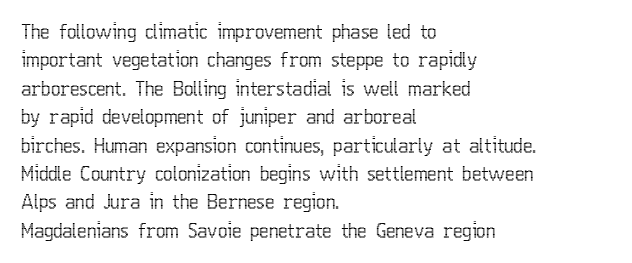
Q: Is the text italic (slanted)? A: No, it is upright.
Q: Is the text underlined? A: No.
Q: How is the paragraph aligned? A: Left-aligned.
Q: Is the spacing between letters normal or unusually wide? A: Normal.
Q: Is the spacing between lines tight, normal or loose? A: Normal.
